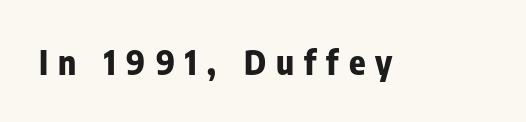
Q: Is the text bold? A: Yes.
Q: Is the text italic (slanted)? A: No, it is upright.
Q: Is the typeface a serif or a sans-serif typeface? A: Sans-serif.
Q: Is the text underlined? A: No.
Q: Is the spacing between letters normal or unusually wide? A: Unusually wide.
Q: Width (condensed, normal, or wide)? A: Condensed.
Q: Stroke contrast? A: Low.
Q: x-height? A: Medium.
Q: Monospaced? A: No.
